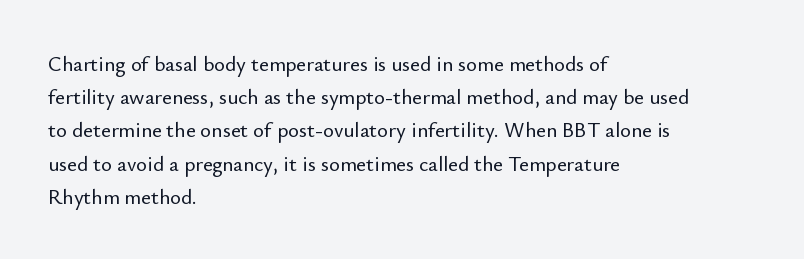
{"italic": "no", "underline": "no", "align": "left", "line_spacing": "normal", "line_spacing_ratio": 1.58, "letter_spacing": "normal", "letter_spacing_em": 0.0, "glyph_px": 21}
